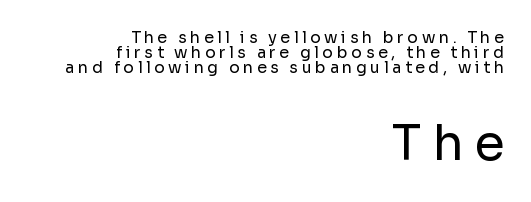
Casual observation: everything's shoved over to the right. Upright lettering throughout. The lower block of text is set noticeably larger than the block above it. Regarding leading, the lines here are crowded together.
